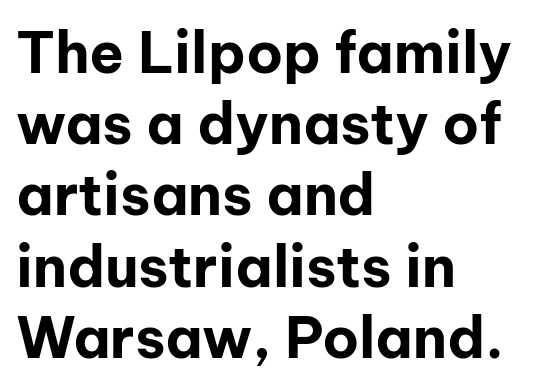
Q: Is the text bold? A: Yes.
Q: Is the text italic (slanted)? A: No, it is upright.
Q: Is the typeface a serif or a sans-serif typeface? A: Sans-serif.
Q: Is the text underlined? A: No.
Q: How is the paragraph aligned? A: Left-aligned.
Q: Is the spacing between letters normal or unusually wide? A: Normal.
Q: Is the spacing between lines tight, normal or loose? A: Normal.
Q: Width (condensed, normal, or wide)? A: Normal.
Q: Stroke contrast? A: Low.
Q: x-height? A: Medium.
Q: Monospaced? A: No.
